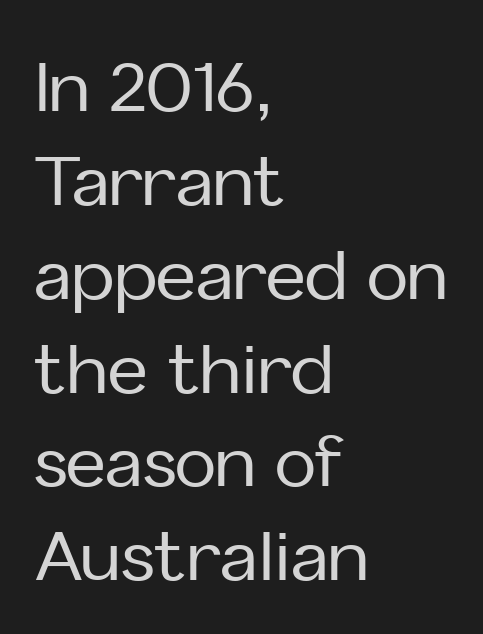
Q: Is the text italic (slanted)? A: No, it is upright.
Q: Is the typeface a serif or a sans-serif typeface? A: Sans-serif.
Q: Is the text underlined? A: No.
Q: How is the paragraph aligned? A: Left-aligned.
Q: Is the spacing between letters normal or unusually wide? A: Normal.
Q: Is the spacing between lines tight, normal or loose? A: Normal.
Q: Width (condensed, normal, or wide)? A: Normal.
Q: Stroke contrast? A: Low.
Q: x-height? A: Medium.
Q: Monospaced? A: No.
